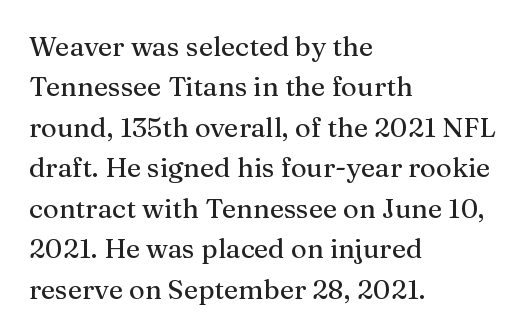
Q: Is the text italic (slanted)? A: No, it is upright.
Q: Is the text underlined? A: No.
Q: How is the paragraph aligned? A: Left-aligned.
Q: Is the spacing between letters normal or unusually wide? A: Normal.
Q: Is the spacing between lines tight, normal or loose? A: Normal.
